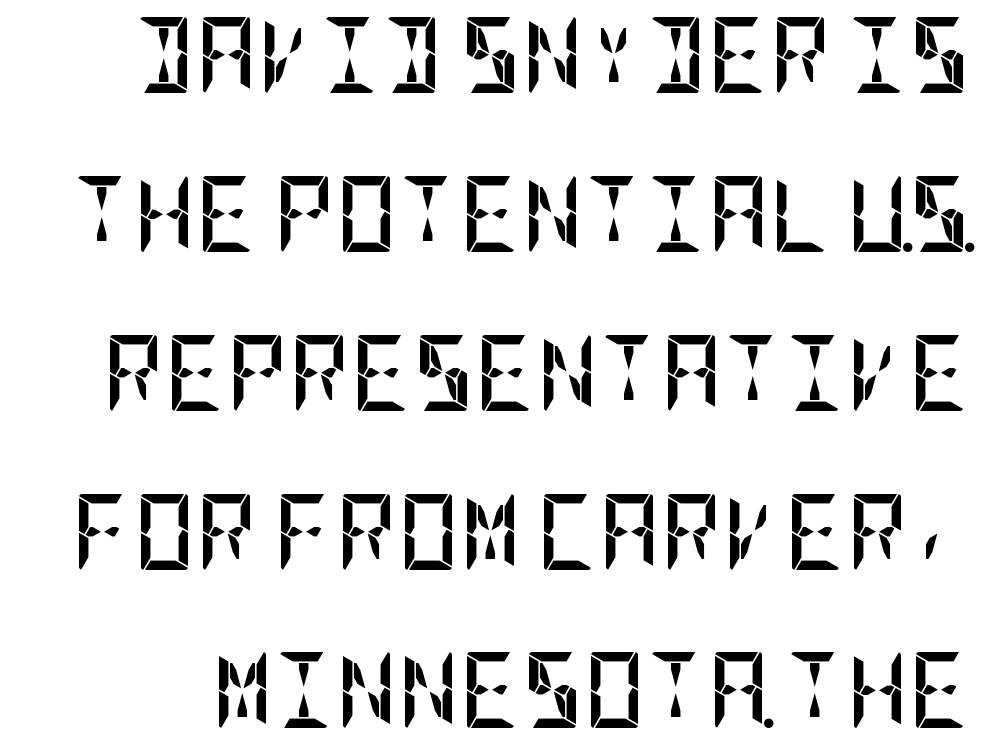
You can tell it's not italic because the verticals are truly vertical. The typeface chosen for these lines omits serifs. These lines keep a tight, regular rhythm from letter to letter. The words here are not underlined.
